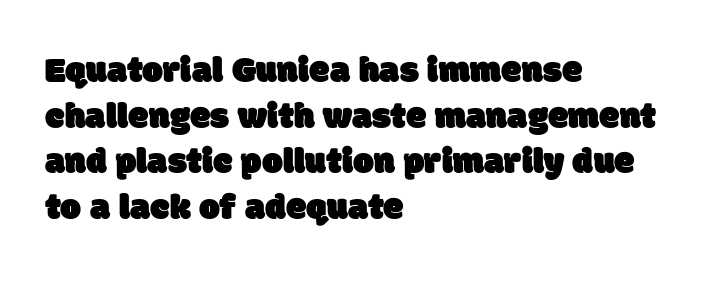
Q: Is the typeface a serif or a sans-serif typeface? A: Sans-serif.
Q: Is the text underlined? A: No.
Q: How is the paragraph aligned? A: Left-aligned.
Q: Is the spacing between letters normal or unusually wide? A: Normal.
Q: Width (condensed, normal, or wide)? A: Normal.
Q: Stroke contrast? A: Low.
Q: x-height? A: Large.
Q: Monospaced? A: No.
